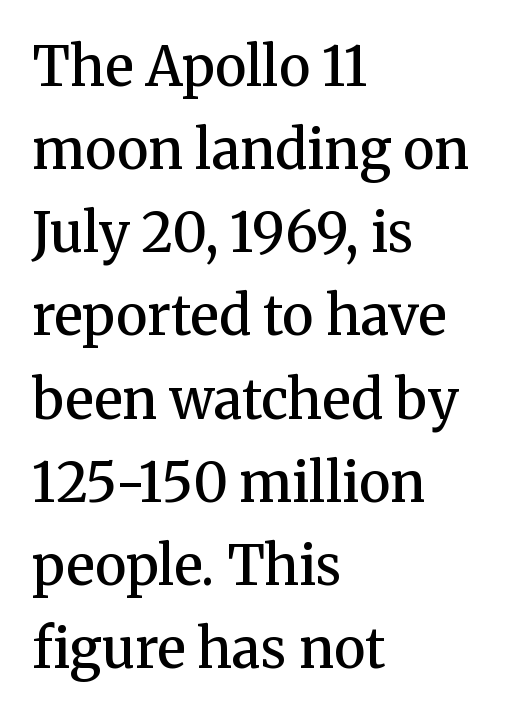
{"serif": "yes", "italic": "no", "bold": "semi", "weight": "semibold", "width": "normal", "stroke_contrast": "medium", "x_height": "medium", "monospaced": "no", "underline": "no", "align": "left", "line_spacing": "normal", "line_spacing_ratio": 1.54, "letter_spacing": "normal", "letter_spacing_em": 0.0, "glyph_px": 54}
